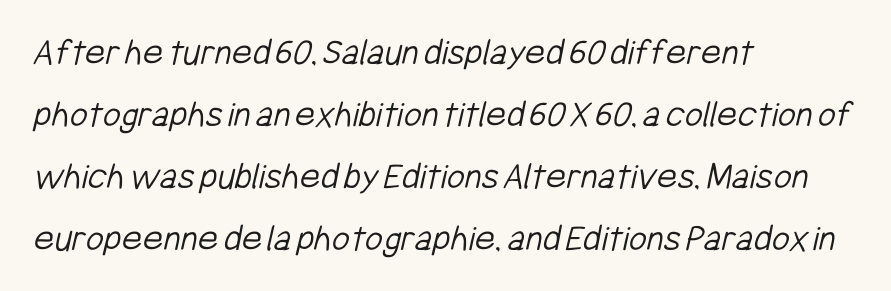
{"serif": "no", "bold": "no", "weight": "light", "width": "condensed", "stroke_contrast": "low", "x_height": "medium", "monospaced": "no", "underline": "no", "align": "left", "line_spacing": "normal", "line_spacing_ratio": 1.59, "letter_spacing": "normal", "letter_spacing_em": 0.0, "glyph_px": 39}
